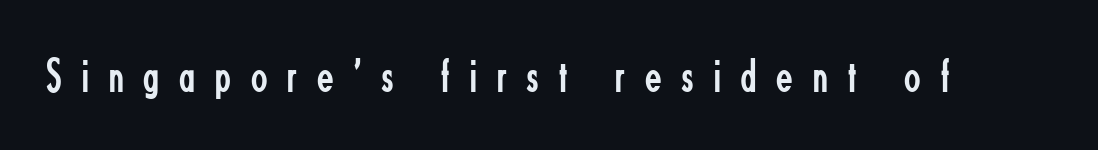
The image shows 48 px regular-weight, condensed sans-serif type, upright; set unusually wide letter spacing (+0.42 em), not underlined; low stroke contrast and a small x-height.
